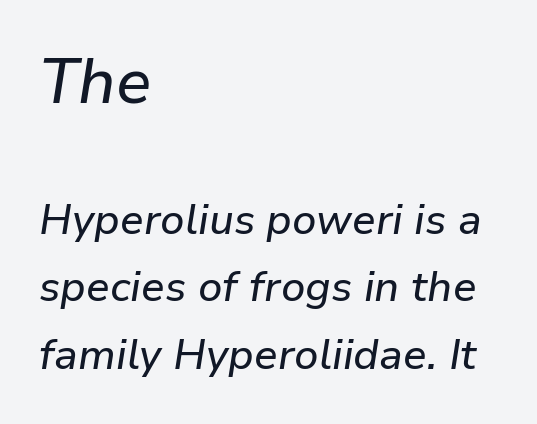
Q: Is the text italic (slanted)? A: Yes, it leans right by about 9 degrees.
Q: Is the text underlined? A: No.
Q: How is the paragraph aligned? A: Left-aligned.
Q: Is the spacing between letters normal or unusually wide? A: Normal.
Q: Is the spacing between lines tight, normal or loose? A: Normal.
Q: Which block of text is set in a larger size, the first (top) or the second (bottom)? A: The first (top) one.
Q: Width (condensed, normal, or wide)? A: Normal.
Q: Stroke contrast? A: Low.
Q: x-height? A: Medium.
Q: Monospaced? A: No.
